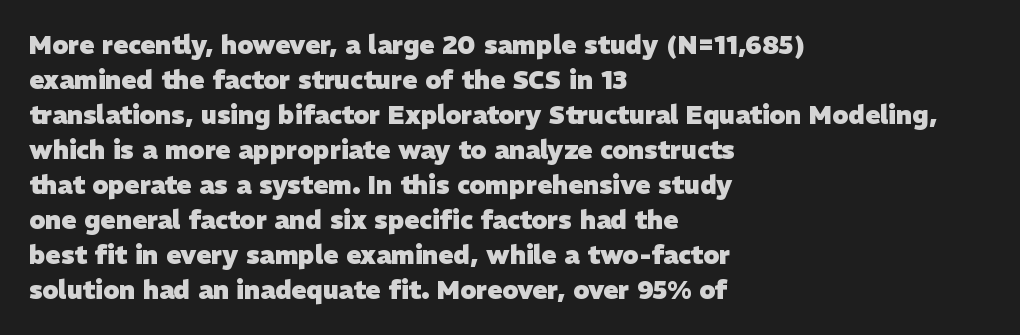
{"bold": "yes", "underline": "no", "align": "left", "line_spacing": "normal", "line_spacing_ratio": 1.4, "letter_spacing": "normal", "letter_spacing_em": 0.0, "glyph_px": 25}
